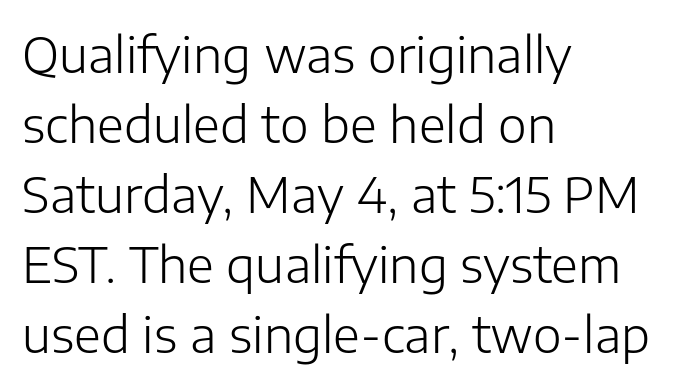
The image shows 49 px light sans-serif type, upright; set left-aligned, normal line spacing (1.43x), normal letter spacing, not underlined; low stroke contrast and a medium x-height.
